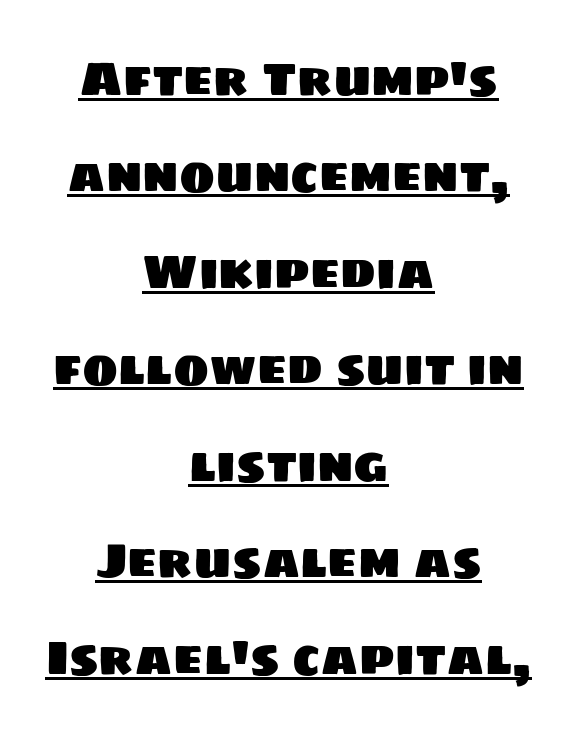
Q: Is the typeface a serif or a sans-serif typeface? A: Sans-serif.
Q: Is the text underlined? A: Yes.
Q: How is the paragraph aligned? A: Centered.
Q: Is the spacing between letters normal or unusually wide? A: Normal.
Q: Is the spacing between lines tight, normal or loose? A: Loose.
Q: Width (condensed, normal, or wide)? A: Normal.
Q: Stroke contrast? A: Low.
Q: x-height? A: Large.
Q: Monospaced? A: No.
